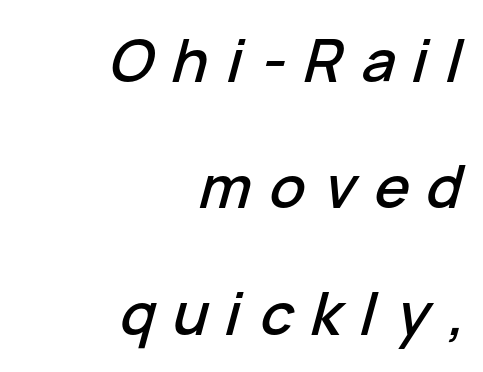
Do the characters align in a grid? No, the font is proportional. Letters rest on an invisible, unmarked baseline. Does the lettering tilt? It does — this is italic. Successive baselines arrive slowly, with a big drop between each. Is the letter spacing exaggerated? Yes — the characters are pushed far apart.
